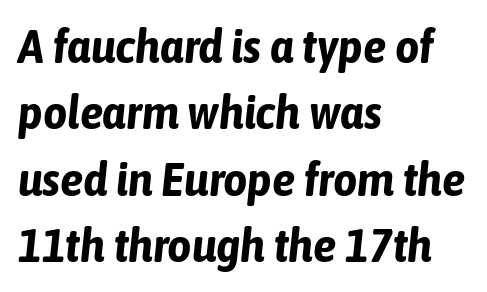
Each glyph is drawn with heavy, bold strokes. Horizontal alignment here is leftward, the default for most running prose. This sample uses plain, unmodified letter spacing. Rule under the text: the space is simply empty. Is the type slanted? Yes — the strokes lean at a clear angle.
